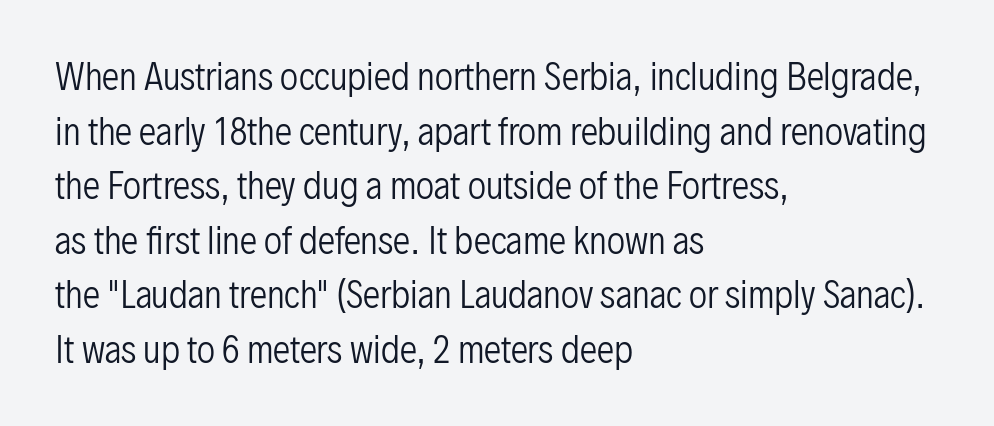
The image shows 35 px regular-weight, condensed sans-serif type, upright; set left-aligned, normal line spacing (1.56x), normal letter spacing, not underlined; low stroke contrast and a medium x-height.
